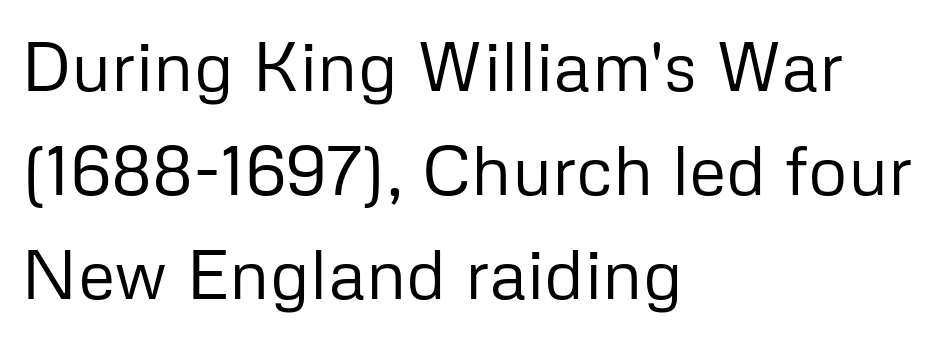
Q: Is the text bold? A: No.
Q: Is the text italic (slanted)? A: No, it is upright.
Q: Is the typeface a serif or a sans-serif typeface? A: Sans-serif.
Q: Is the text underlined? A: No.
Q: How is the paragraph aligned? A: Left-aligned.
Q: Is the spacing between letters normal or unusually wide? A: Normal.
Q: Is the spacing between lines tight, normal or loose? A: Normal.
Q: Width (condensed, normal, or wide)? A: Normal.
Q: Stroke contrast? A: Low.
Q: x-height? A: Medium.
Q: Monospaced? A: No.
